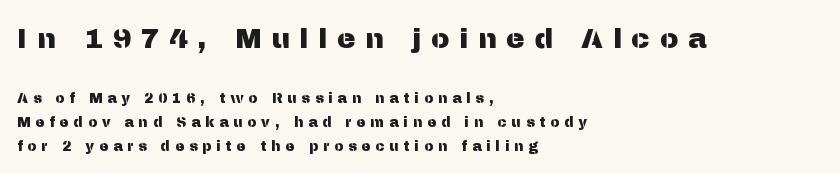
Q: Is the text italic (slanted)? A: No, it is upright.
Q: Is the typeface a serif or a sans-serif typeface? A: Sans-serif.
Q: Is the text underlined? A: No.
Q: How is the paragraph aligned? A: Left-aligned.
Q: Is the spacing between letters normal or unusually wide? A: Unusually wide.
Q: Is the spacing between lines tight, normal or loose? A: Normal.
Q: Which block of text is set in a larger size, the first (top) or the second (bottom)? A: The first (top) one.
Q: Width (condensed, normal, or wide)? A: Normal.
Q: Stroke contrast? A: Medium.
Q: x-height? A: Medium.
Q: Monospaced? A: No.
